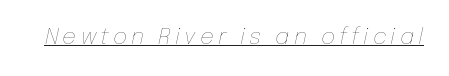
The image shows 22 px text type, italic (leaning right); set underlined.
